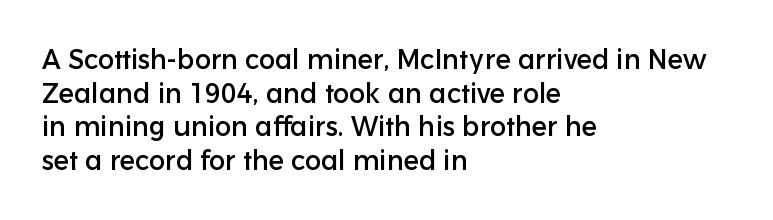
{"italic": "no", "underline": "no", "align": "left", "line_spacing": "normal", "line_spacing_ratio": 1.25, "letter_spacing": "normal", "letter_spacing_em": 0.0, "glyph_px": 27}
